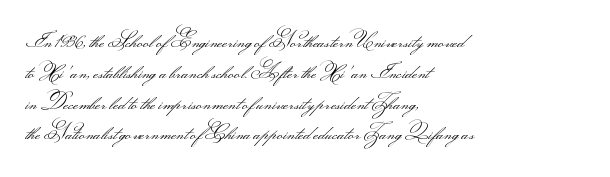
Unmarked baselines from the first word to the last. Between one letter and the next there's only the usual sliver of space. Left-aligned paragraph, ragged on the right. Compared with typical paragraphs, the rows here are spaced about the same.
